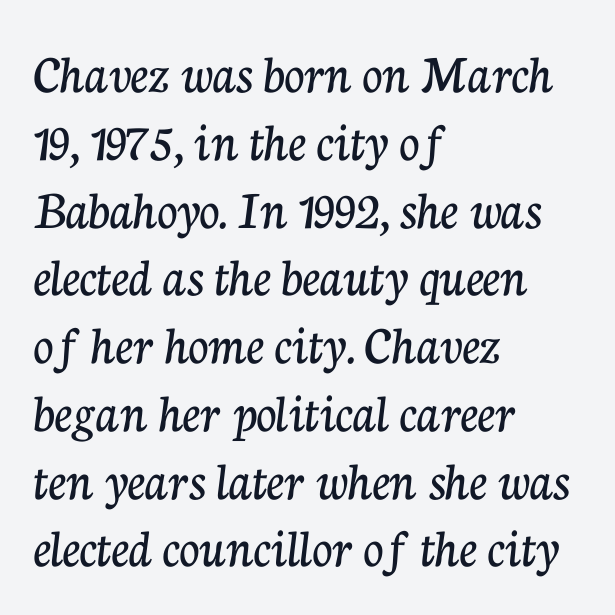
{"serif": "yes", "width": "normal", "stroke_contrast": "low", "x_height": "medium", "monospaced": "no", "underline": "no", "align": "left", "line_spacing_ratio": 1.21, "letter_spacing": "normal", "letter_spacing_em": 0.0, "glyph_px": 56}
